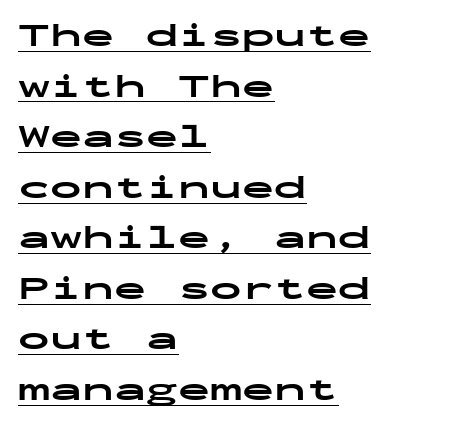
Ordinary non-slanted type is in use. Layout note: lines flush left. Each new line begins a customary step beneath the previous one. Quick note: underline on. Letterform terminals end flat and unadorned throughout the passage. This is heavy type, rendered in bold.
